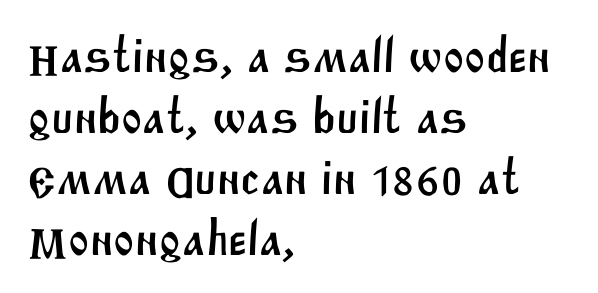
The passage shown is not underscored anywhere. Letterform terminals end flat and unadorned throughout the passage. Alignment: flush left. Standard letterfit; no display-style spreading of the glyphs.
